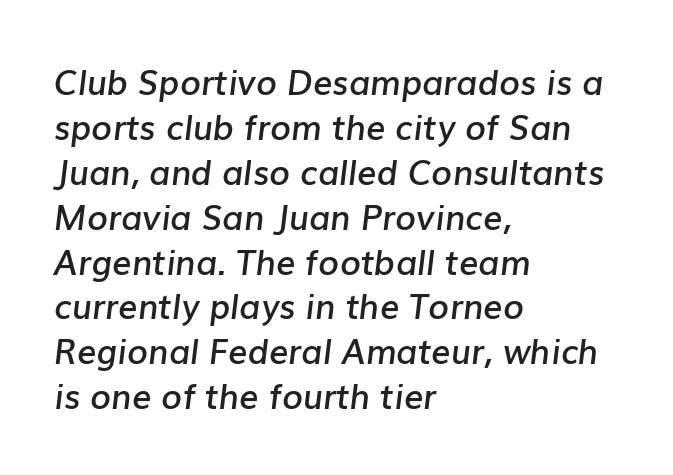
{"italic": "yes", "lean": "right", "slant_degrees": 7, "bold": "semi", "weight": "semibold", "width": "normal", "stroke_contrast": "low", "x_height": "medium", "monospaced": "no", "underline": "no", "align": "left", "line_spacing": "normal", "line_spacing_ratio": 1.32, "letter_spacing": "normal", "letter_spacing_em": 0.0, "glyph_px": 34}
